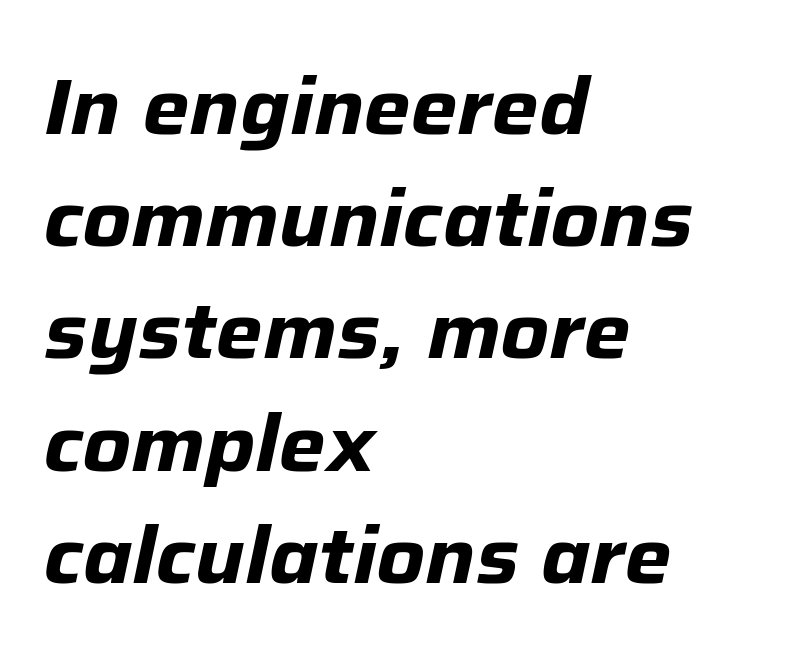
{"italic": "yes", "lean": "right", "slant_degrees": 12, "bold": "yes", "weight": "bold", "width": "normal", "stroke_contrast": "low", "x_height": "medium", "monospaced": "no", "underline": "no", "align": "left", "line_spacing": "normal", "line_spacing_ratio": 1.42, "letter_spacing": "normal", "letter_spacing_em": 0.0, "glyph_px": 79}
